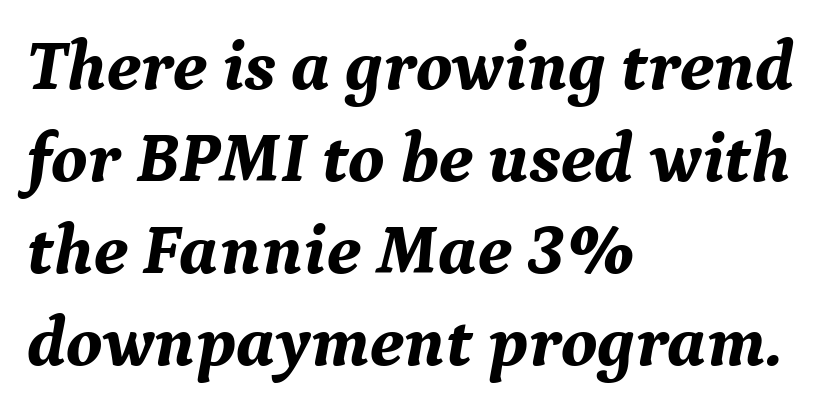
The image shows 72 px bold serif type, italic (leaning right); set left-aligned, normal line spacing (1.28x), normal letter spacing, not underlined; medium stroke contrast and a medium x-height.
